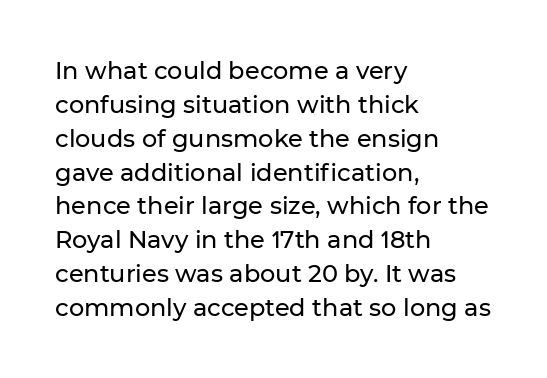
Q: Is the text italic (slanted)? A: No, it is upright.
Q: Is the text underlined? A: No.
Q: How is the paragraph aligned? A: Left-aligned.
Q: Is the spacing between letters normal or unusually wide? A: Normal.
Q: Is the spacing between lines tight, normal or loose? A: Normal.
